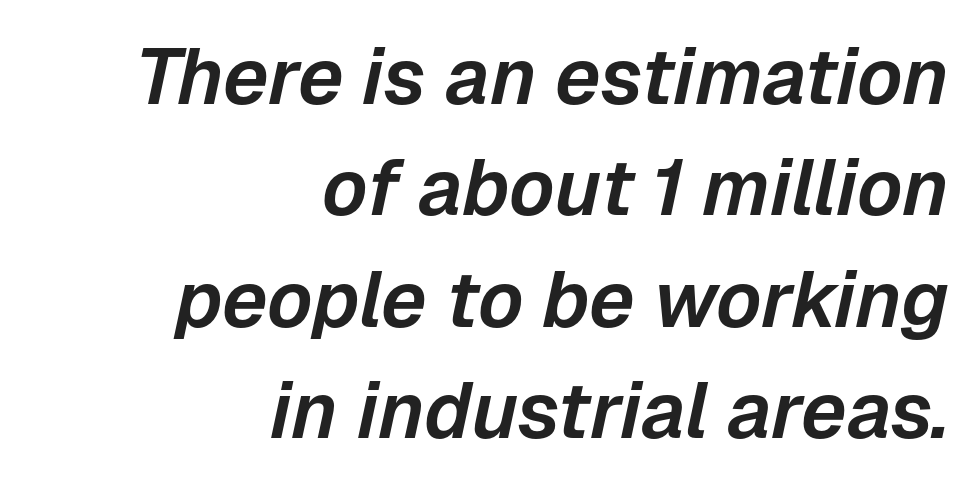
Looks like regular typesetting: each glyph gets only the width it needs. If you drew a line through each stem, it would be angled. In CSS terms this would be text-align: right. The designer left line spacing at the default.
